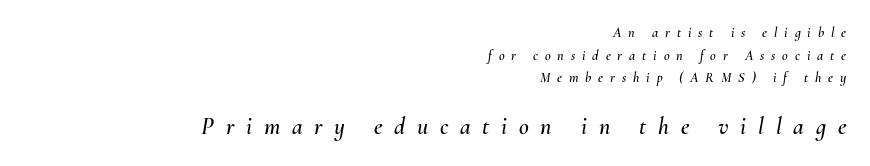
Does the bottom block carry the larger type? Yes, it does. The space directly below the letters is spotless. The lines are quadded right. Style check: oblique. Does extra space separate the letters? Yes, quite a lot of it. Interline gaps are of average width in this sample.
